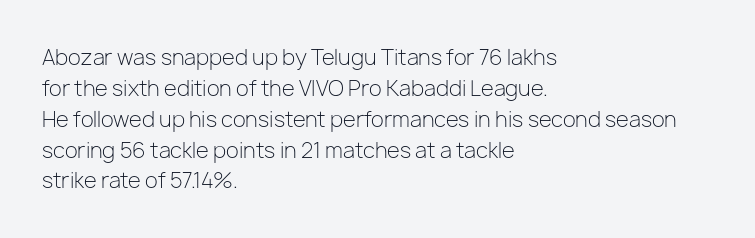
If you drew a line through each stem, it would be perfectly vertical. Leftover space on each line is placed entirely after the last word. The vertical gap from one line to the next is medium. The specimen omits any rule beneath the text block's lines.
